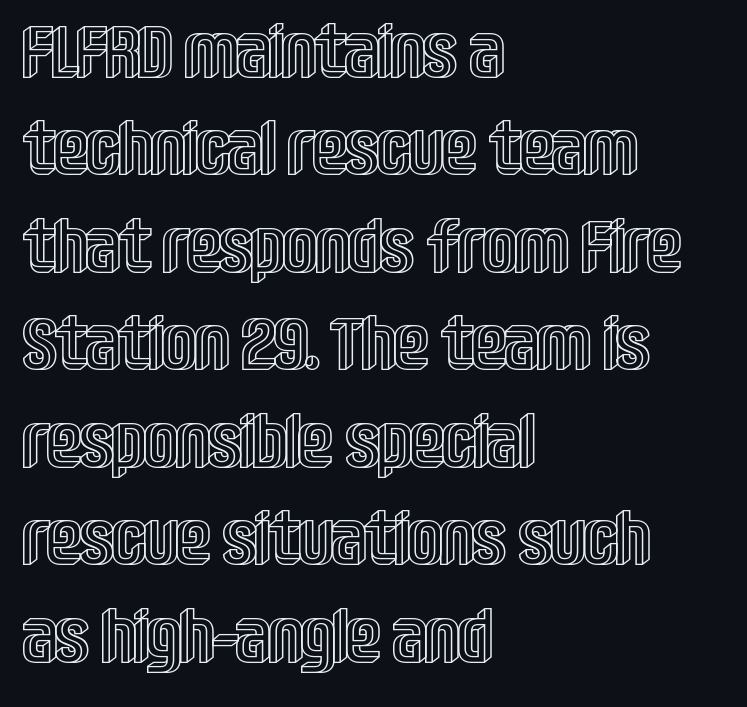
Q: Is the text italic (slanted)? A: No, it is upright.
Q: Is the text underlined? A: No.
Q: How is the paragraph aligned? A: Left-aligned.
Q: Is the spacing between letters normal or unusually wide? A: Normal.
Q: Is the spacing between lines tight, normal or loose? A: Normal.
Q: Width (condensed, normal, or wide)? A: Condensed.
Q: x-height? A: Large.
Q: Monospaced? A: No.
